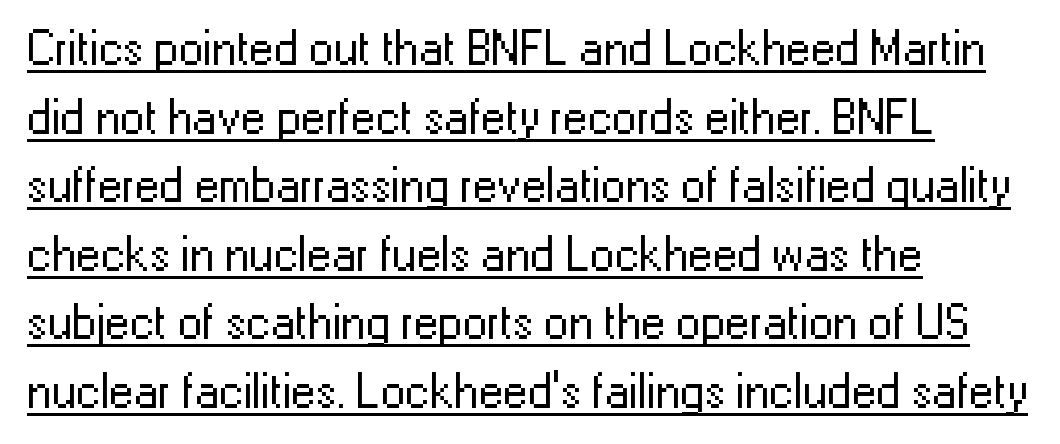
This is the regular roman posture of the typeface. You can tell from the bare stems that sans-serif type was used. A typesetter would call this leading conventional body-copy spacing. One-word summary of the alignment: left. The lettering is marked with a stroke running underneath it.
